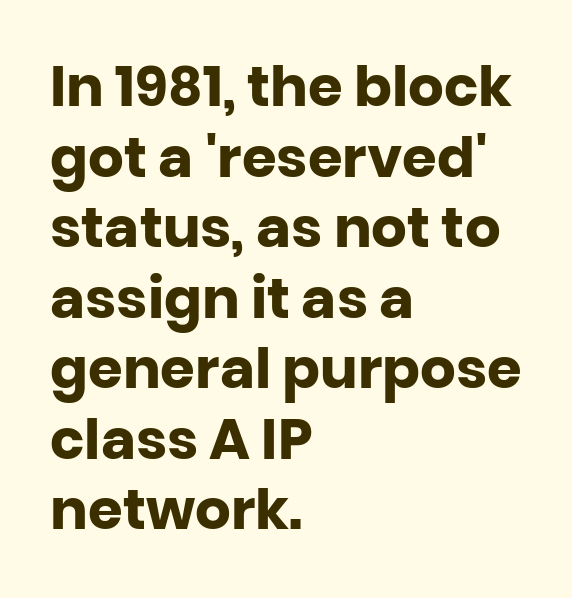
Q: Is the text bold? A: Yes.
Q: Is the text italic (slanted)? A: No, it is upright.
Q: Is the typeface a serif or a sans-serif typeface? A: Sans-serif.
Q: Is the text underlined? A: No.
Q: How is the paragraph aligned? A: Left-aligned.
Q: Is the spacing between letters normal or unusually wide? A: Normal.
Q: Is the spacing between lines tight, normal or loose? A: Normal.
Q: Width (condensed, normal, or wide)? A: Normal.
Q: Stroke contrast? A: Low.
Q: x-height? A: Large.
Q: Monospaced? A: No.
